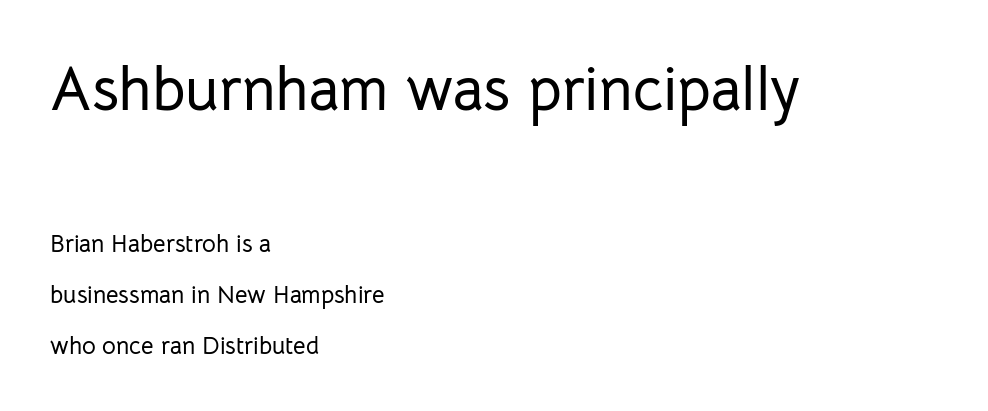
The image shows 61 px sans-serif type, upright; set left-aligned, loose line spacing (2.12x), normal letter spacing, not underlined; the first (top) block is 2.54x larger; low stroke contrast and a medium x-height.
